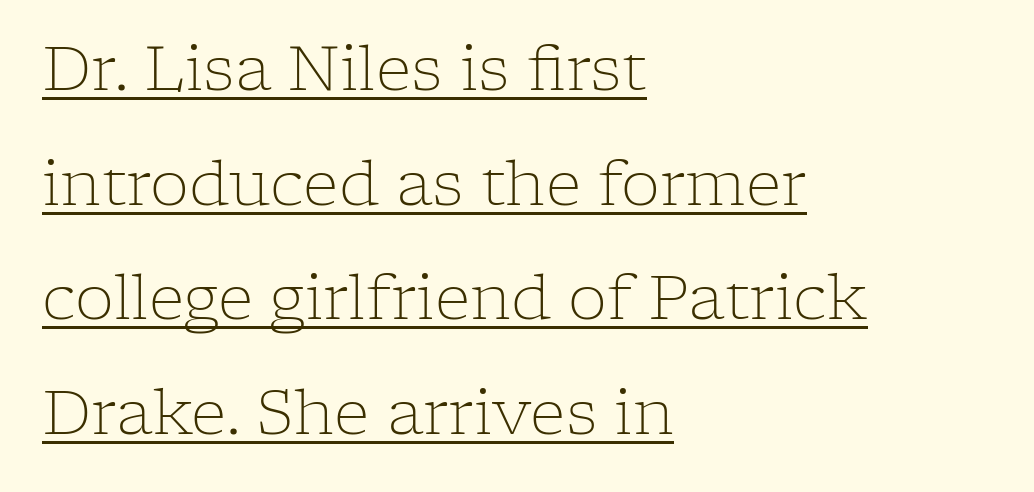
The image shows 62 px light serif type, upright; set left-aligned, line spacing 1.85x, normal letter spacing, underlined; low stroke contrast and a medium x-height.
